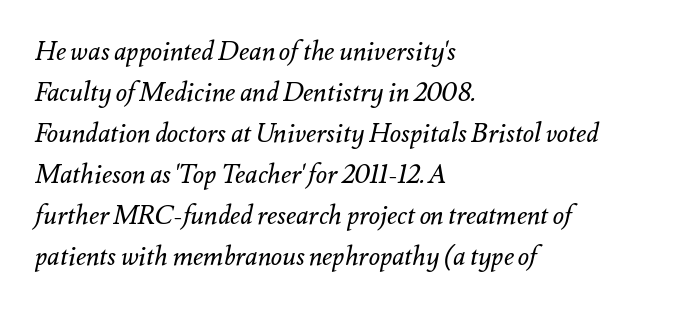
{"italic": "yes", "lean": "right", "slant_degrees": 12, "bold": "no", "underline": "no", "align": "left", "line_spacing": "normal", "line_spacing_ratio": 1.58, "letter_spacing": "normal", "letter_spacing_em": 0.0, "glyph_px": 26}
